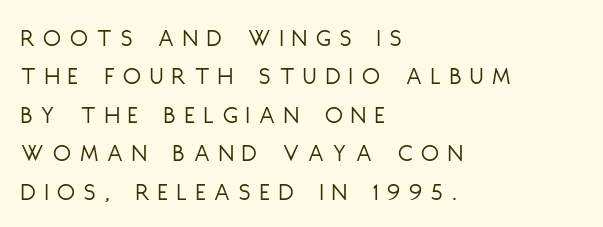
Q: Is the text bold? A: No.
Q: Is the text italic (slanted)? A: No, it is upright.
Q: Is the text underlined? A: No.
Q: How is the paragraph aligned? A: Left-aligned.
Q: Is the spacing between letters normal or unusually wide? A: Unusually wide.
Q: Is the spacing between lines tight, normal or loose? A: Normal.
